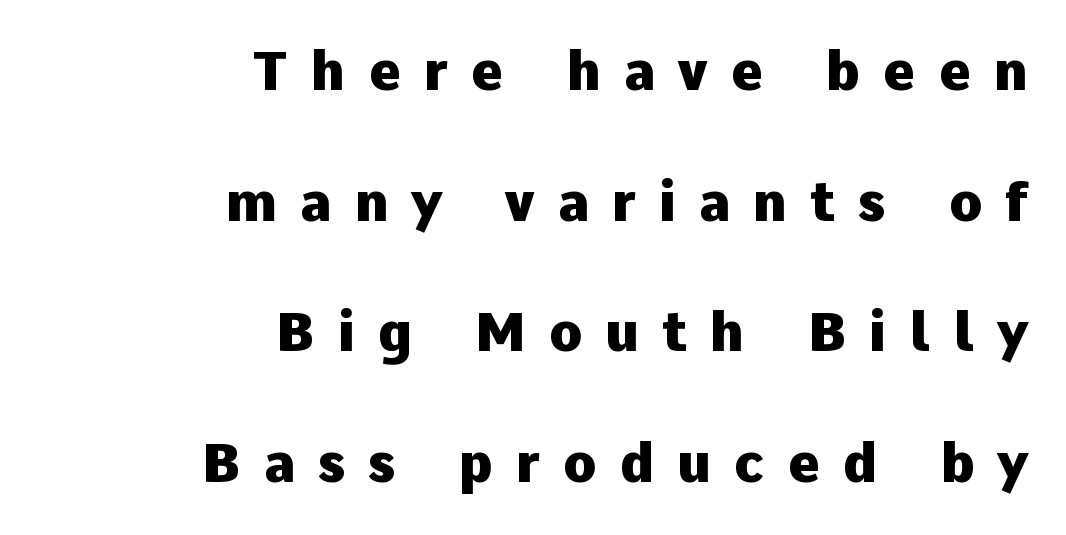
{"serif": "no", "italic": "no", "bold": "yes", "weight": "heavy", "width": "normal", "stroke_contrast": "low", "x_height": "medium", "monospaced": "no", "underline": "no", "align": "right", "line_spacing": "loose", "line_spacing_ratio": 2.42, "letter_spacing": "wide", "letter_spacing_em": 0.43, "glyph_px": 54}
